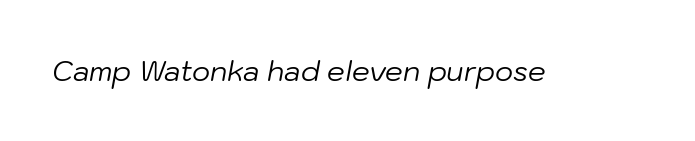
The glyphs look as if they've been sheared to an angle. The gaps between neighbouring characters are ordinary and unremarkable. Is the type heavy? It reads as light-to-regular instead. Is this a fixed-width face? No — the glyphs have proportional, varying widths. No word sits above an underline.
